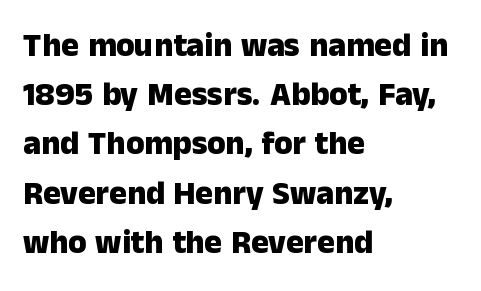
The image shows 33 px heavy sans-serif type, upright; set left-aligned, normal line spacing (1.49x), normal letter spacing, not underlined; low stroke contrast and a medium x-height.
